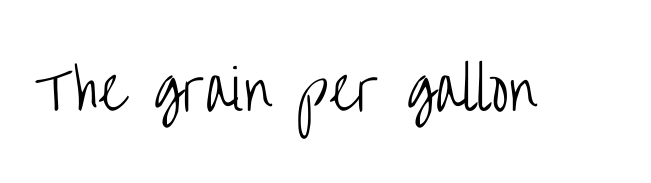
The image shows 55 px light, condensed sans-serif type, upright; set normal letter spacing, not underlined; low stroke contrast and a large x-height.
